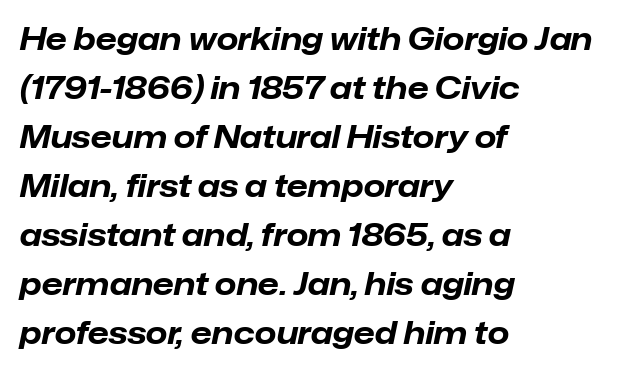
The image shows 31 px bold type, italic (leaning right); set left-aligned, normal line spacing (1.58x), normal letter spacing, not underlined; low stroke contrast and a medium x-height.
